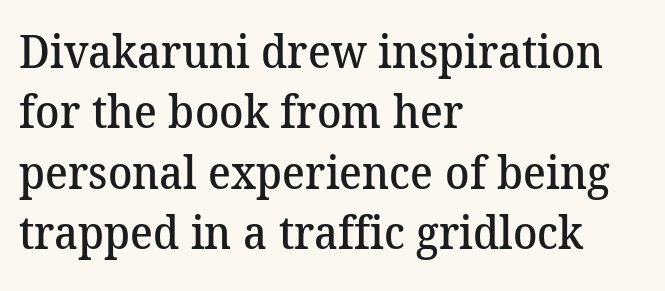
Q: Is the text bold? A: Semi-bold.
Q: Is the typeface a serif or a sans-serif typeface? A: Serif.
Q: Is the text underlined? A: No.
Q: How is the paragraph aligned? A: Left-aligned.
Q: Is the spacing between letters normal or unusually wide? A: Normal.
Q: Is the spacing between lines tight, normal or loose? A: Normal.
Q: Width (condensed, normal, or wide)? A: Normal.
Q: Stroke contrast? A: Medium.
Q: x-height? A: Medium.
Q: Monospaced? A: No.
